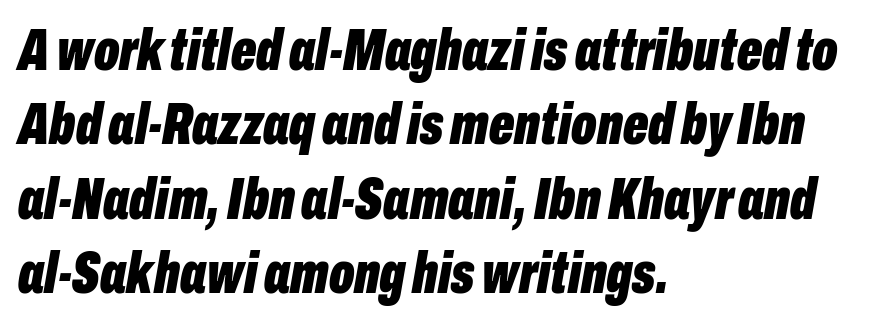
{"italic": "yes", "lean": "right", "slant_degrees": 10, "bold": "yes", "weight": "bold", "width": "condensed", "stroke_contrast": "low", "x_height": "medium", "monospaced": "no", "underline": "no", "align": "left", "line_spacing": "normal", "line_spacing_ratio": 1.26, "letter_spacing": "normal", "letter_spacing_em": 0.0, "glyph_px": 59}
